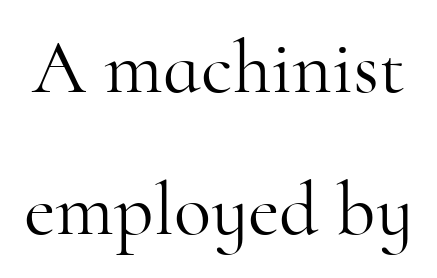
Quick note: not italic, upright. Weight: not bold — regular or lighter. Descenders are the only things crossing below the line. No extra tracking has been applied to these lines. The passage shown is typeset with a serif family.
